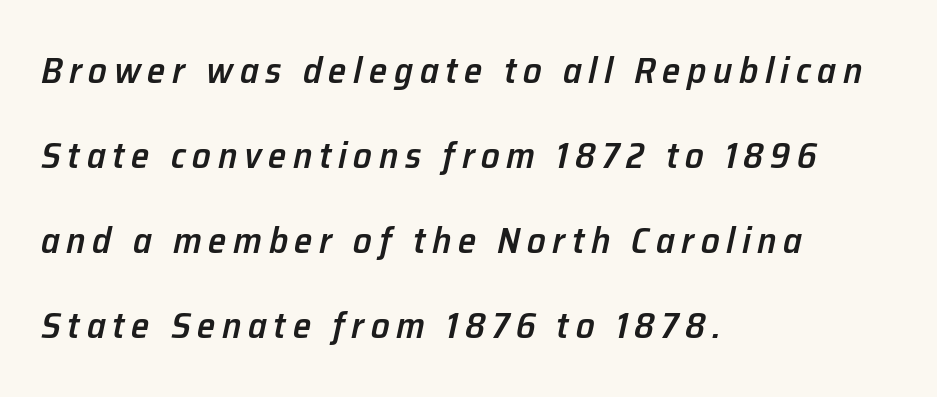
The image shows 37 px semibold type, italic (leaning right); set left-aligned, loose line spacing (2.3x), not underlined; low stroke contrast and a medium x-height.
